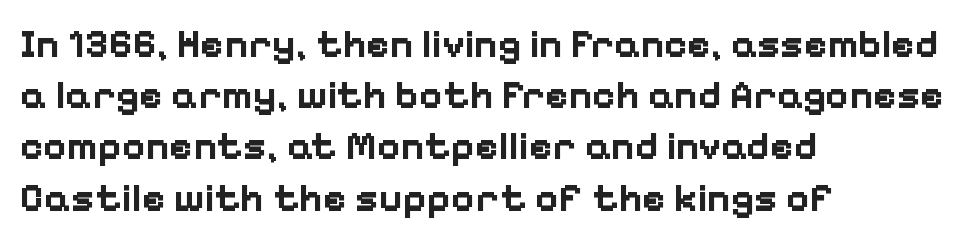
Q: Is the text bold? A: Yes.
Q: Is the text italic (slanted)? A: No, it is upright.
Q: Is the typeface a serif or a sans-serif typeface? A: Sans-serif.
Q: Is the text underlined? A: No.
Q: How is the paragraph aligned? A: Left-aligned.
Q: Is the spacing between letters normal or unusually wide? A: Normal.
Q: Is the spacing between lines tight, normal or loose? A: Normal.
Q: Width (condensed, normal, or wide)? A: Normal.
Q: Stroke contrast? A: Low.
Q: x-height? A: Medium.
Q: Monospaced? A: No.
